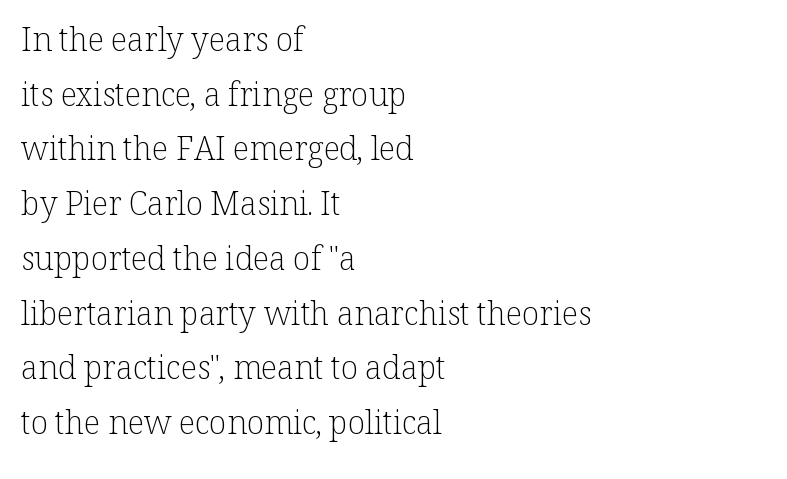
The image shows 32 px light serif type, upright; set left-aligned, line spacing 1.71x, normal letter spacing, not underlined; low stroke contrast and a medium x-height.
